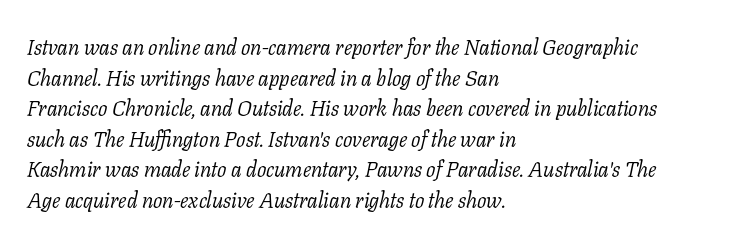
Q: Is the text bold? A: No.
Q: Is the text italic (slanted)? A: Yes, it leans right by about 11 degrees.
Q: Is the text underlined? A: No.
Q: How is the paragraph aligned? A: Left-aligned.
Q: Is the spacing between letters normal or unusually wide? A: Normal.
Q: Is the spacing between lines tight, normal or loose? A: Normal.
